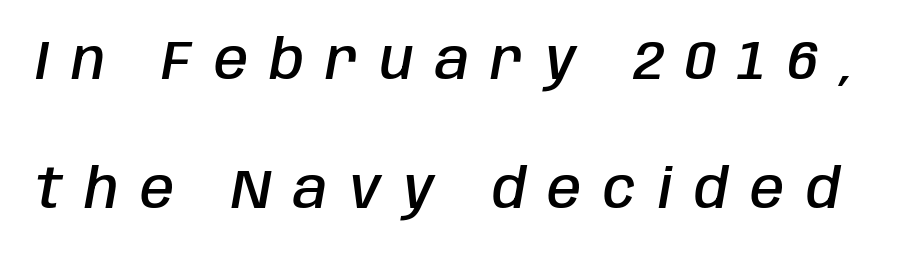
{"italic": "yes", "lean": "right", "slant_degrees": 10, "bold": "semi", "weight": "semibold", "width": "condensed", "stroke_contrast": "low", "x_height": "large", "monospaced": "no", "underline": "no", "line_spacing": "loose", "line_spacing_ratio": 2.34, "letter_spacing": "wide", "letter_spacing_em": 0.4, "glyph_px": 55}
